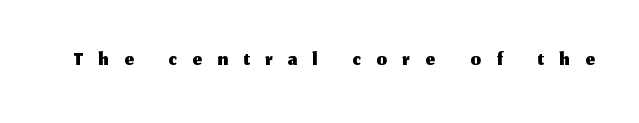
{"serif": "no", "italic": "no", "width": "normal", "stroke_contrast": "medium", "x_height": "medium", "monospaced": "no", "underline": "no", "letter_spacing": "wide", "letter_spacing_em": 0.49, "glyph_px": 32}
